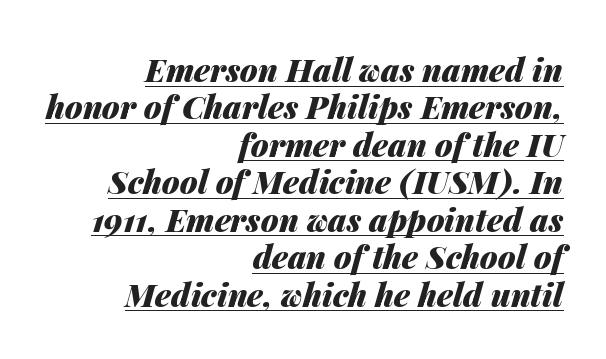
{"italic": "yes", "lean": "right", "slant_degrees": 14, "bold": "yes", "weight": "heavy", "width": "normal", "stroke_contrast": "medium", "x_height": "medium", "monospaced": "no", "underline": "yes", "align": "right", "line_spacing_ratio": 1.17, "letter_spacing": "normal", "letter_spacing_em": 0.0, "glyph_px": 32}
